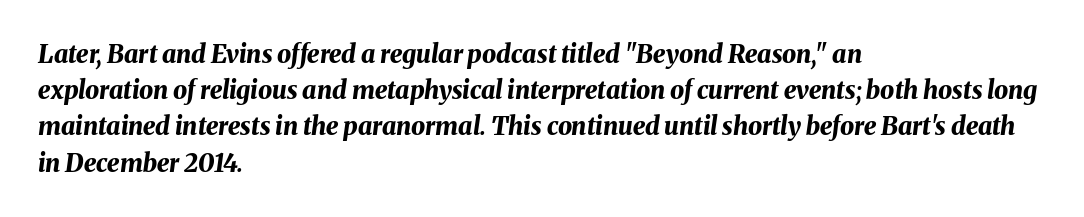
{"italic": "yes", "lean": "right", "slant_degrees": 8, "bold": "yes", "underline": "no", "align": "left", "line_spacing": "normal", "line_spacing_ratio": 1.45, "letter_spacing": "normal", "letter_spacing_em": 0.0, "glyph_px": 25}
